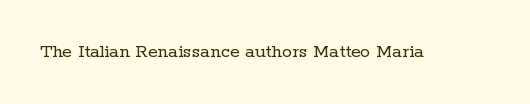
Posture: upright roman. Short note: letters normally spaced. The weight would be labelled regular, book, light, or lighter still. Lines of text with bare space underneath.
